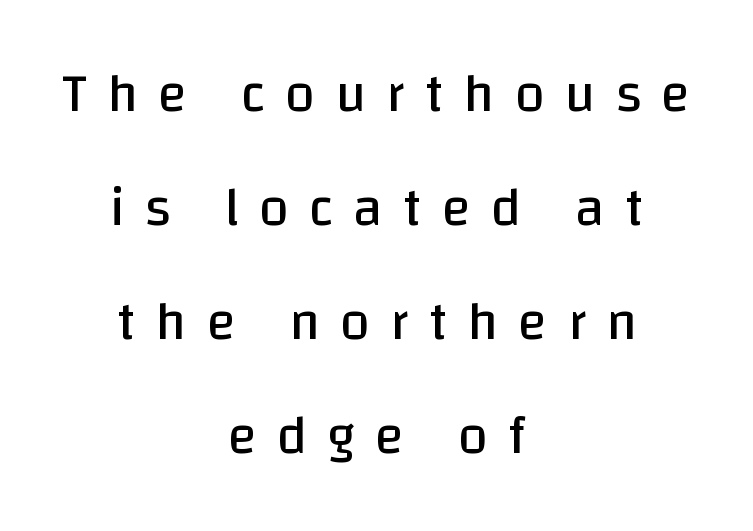
{"serif": "no", "italic": "no", "bold": "no", "weight": "regular", "width": "normal", "stroke_contrast": "low", "x_height": "large", "monospaced": "no", "underline": "no", "align": "center", "line_spacing": "loose", "line_spacing_ratio": 2.11, "letter_spacing": "wide", "letter_spacing_em": 0.37, "glyph_px": 54}
